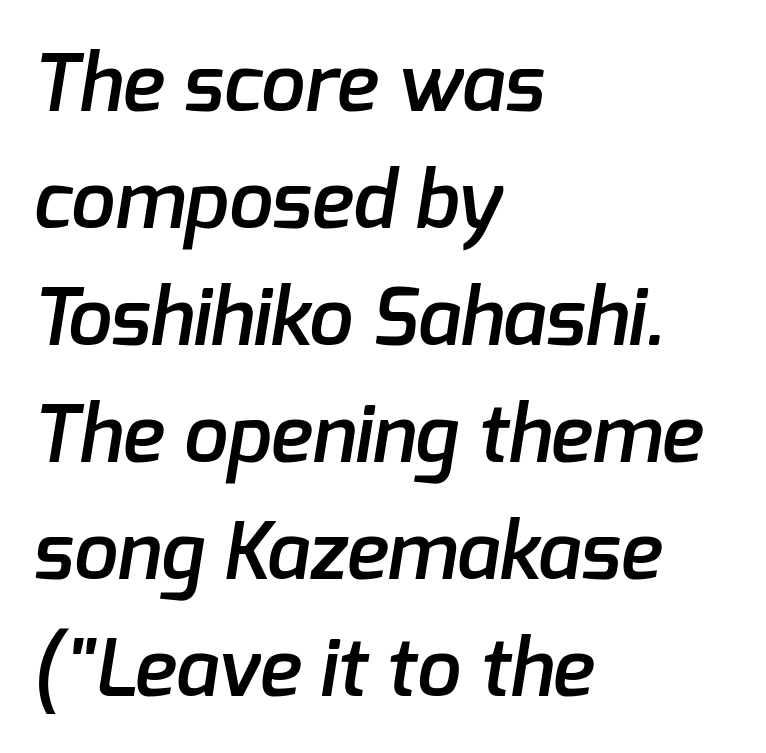
The image shows 79 px semibold sans-serif type; set left-aligned, normal line spacing (1.48x), normal letter spacing, not underlined; low stroke contrast and a medium x-height.
